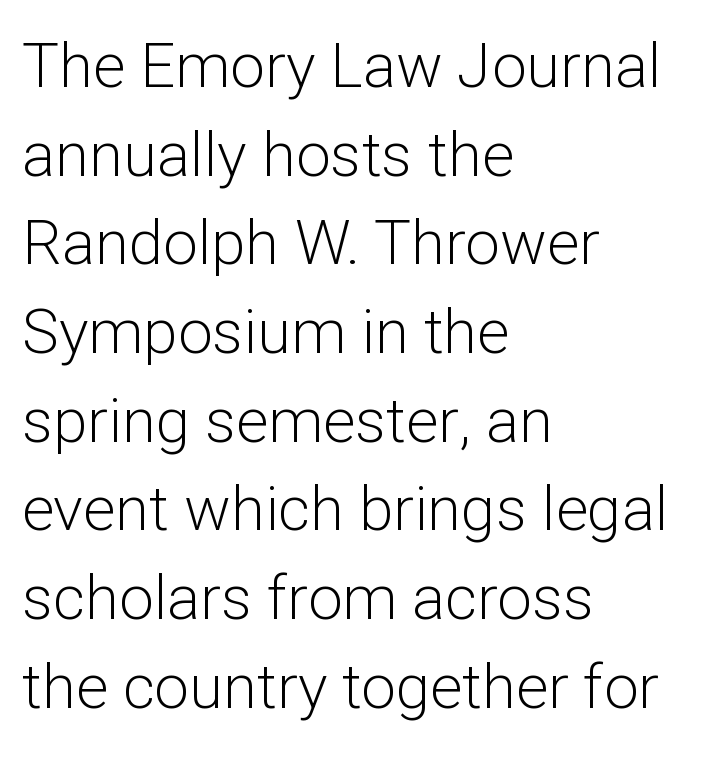
{"serif": "no", "italic": "no", "bold": "no", "weight": "light", "width": "normal", "stroke_contrast": "low", "x_height": "medium", "monospaced": "no", "underline": "no", "align": "left", "line_spacing": "normal", "line_spacing_ratio": 1.43, "letter_spacing": "normal", "letter_spacing_em": 0.0, "glyph_px": 62}
